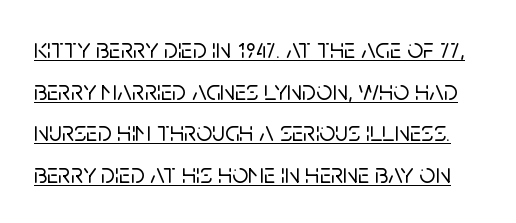
{"serif": "no", "italic": "no", "width": "normal", "stroke_contrast": "low", "x_height": "large", "monospaced": "no", "underline": "yes", "line_spacing": "normal", "line_spacing_ratio": 1.49, "letter_spacing": "normal", "letter_spacing_em": 0.0, "glyph_px": 28}
